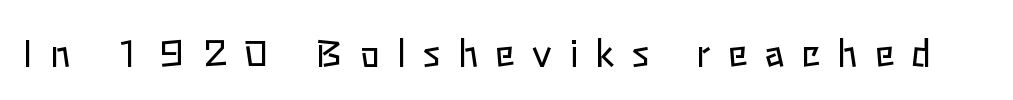
The gap between lines stays unmarked. What stands out about the letter spacing? Its width — letters are far apart. The letters stand straight up with perfectly vertical stems. These lines are rendered in a variable-pitch font.
